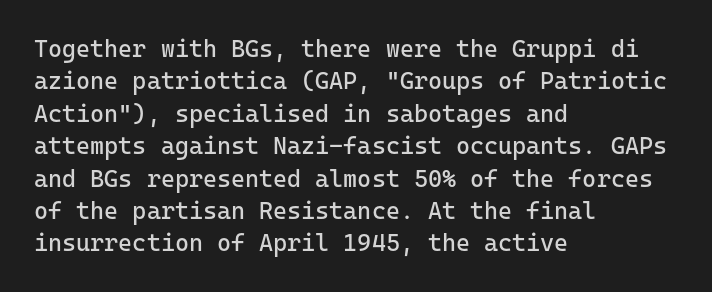
The image shows 24 px text type, upright; set left-aligned, normal line spacing (1.35x), normal letter spacing, not underlined.
